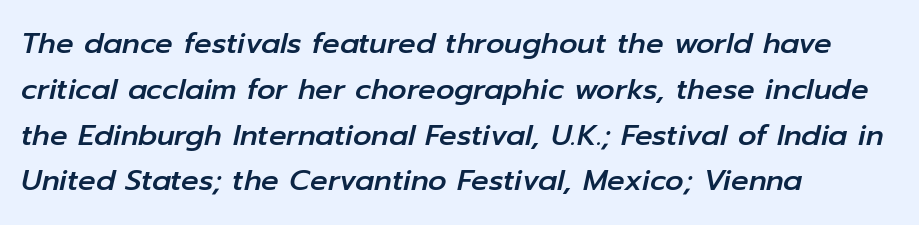
{"italic": "yes", "lean": "right", "slant_degrees": 12, "width": "normal", "stroke_contrast": "low", "x_height": "medium", "monospaced": "no", "underline": "no", "align": "left", "line_spacing": "normal", "line_spacing_ratio": 1.58, "letter_spacing": "normal", "letter_spacing_em": 0.0, "glyph_px": 29}
